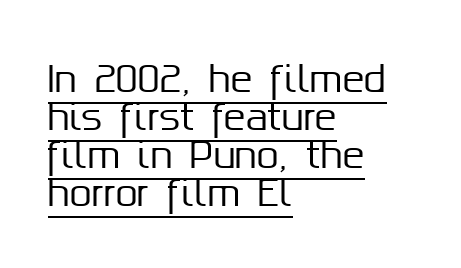
Q: Is the text italic (slanted)? A: No, it is upright.
Q: Is the typeface a serif or a sans-serif typeface? A: Sans-serif.
Q: Is the text underlined? A: Yes.
Q: How is the paragraph aligned? A: Left-aligned.
Q: Is the spacing between letters normal or unusually wide? A: Normal.
Q: Is the spacing between lines tight, normal or loose? A: Tight.
Q: Width (condensed, normal, or wide)? A: Normal.
Q: Stroke contrast? A: Medium.
Q: x-height? A: Medium.
Q: Monospaced? A: No.
